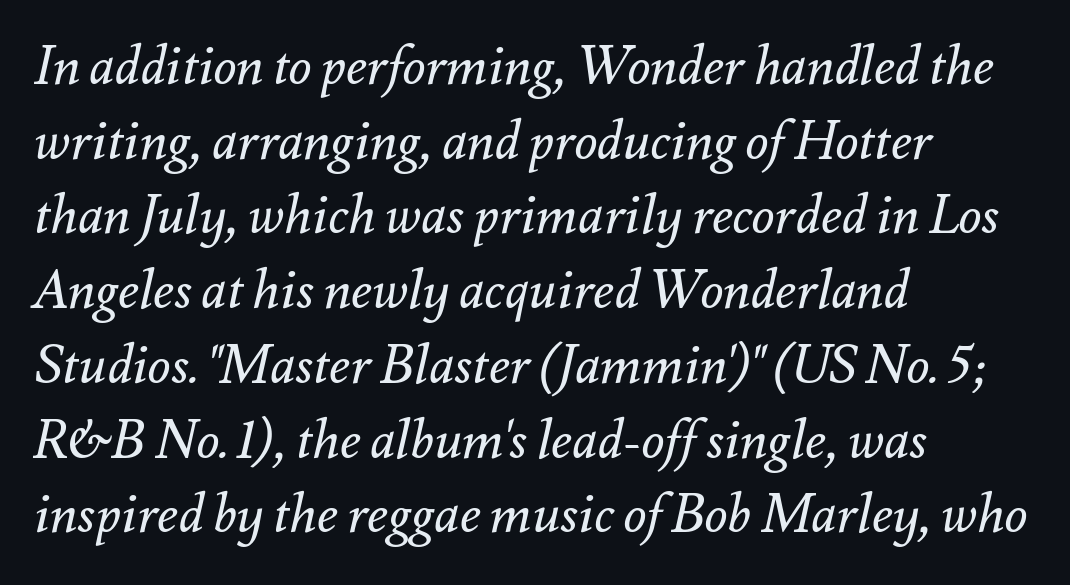
The image shows 53 px regular-weight type, italic (leaning right); set left-aligned, normal line spacing (1.41x), normal letter spacing, not underlined; medium stroke contrast and a small x-height.
